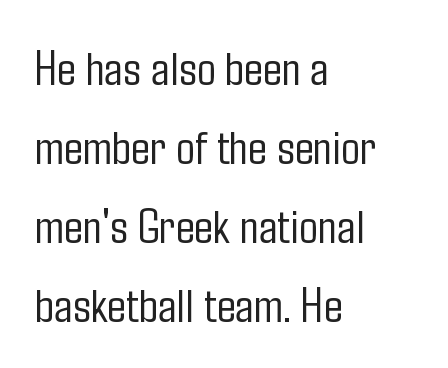
The image shows 50 px light, condensed sans-serif type, upright; set left-aligned, normal line spacing (1.58x), normal letter spacing, not underlined; low stroke contrast and a medium x-height.
